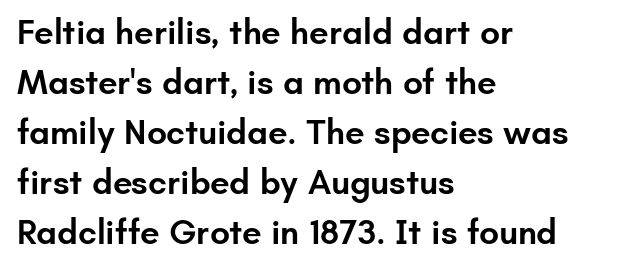
The image shows 35 px semibold sans-serif type, upright; set left-aligned, normal line spacing (1.43x), normal letter spacing, not underlined; low stroke contrast and a small x-height.
